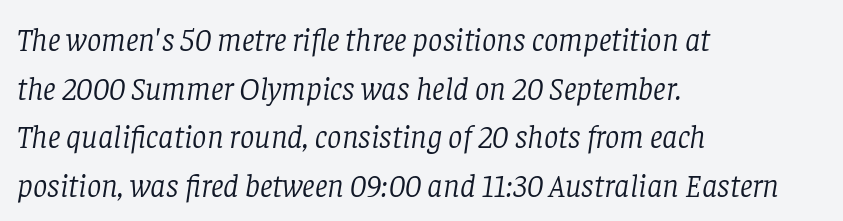
{"serif": "yes", "italic": "yes", "lean": "right", "slant_degrees": 8, "bold": "no", "weight": "light", "width": "normal", "stroke_contrast": "low", "x_height": "large", "monospaced": "no", "underline": "no", "align": "left", "line_spacing": "normal", "line_spacing_ratio": 1.52, "letter_spacing": "normal", "letter_spacing_em": 0.0, "glyph_px": 32}
